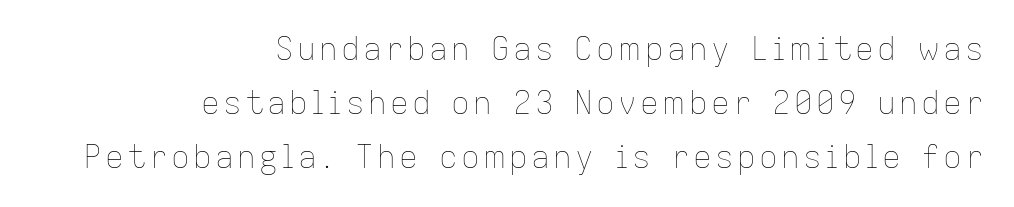
Q: Is the text bold? A: No.
Q: Is the text italic (slanted)? A: No, it is upright.
Q: Is the text underlined? A: No.
Q: How is the paragraph aligned? A: Right-aligned.
Q: Width (condensed, normal, or wide)? A: Normal.
Q: Stroke contrast? A: Low.
Q: x-height? A: Medium.
Q: Monospaced? A: No.
